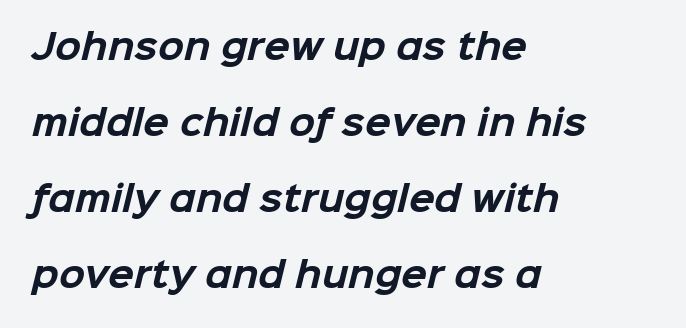
Vertically, the passage feels expansive, rows floating well apart. This sample has the flowing, uneven cadence of proportional lettering. No feet cap the strokes, marking this as sans-serif type. Bold? Absolutely — the strokes are thick and heavy.
